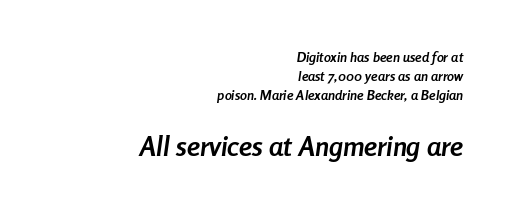
The letters advance in unequal steps, a hallmark of proportional type. Quick note: interline space is typical. Each glyph is drawn with heavy, bold strokes. This rendering uses right alignment, leaving the left contour irregular. Short note: letters normally spaced. Top chunk: small. Bottom chunk: large.
